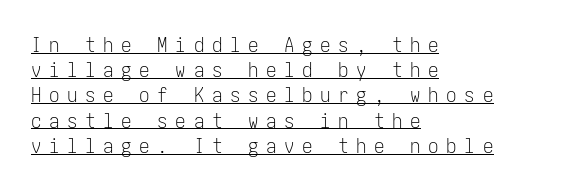
Q: Is the text bold? A: No.
Q: Is the text italic (slanted)? A: No, it is upright.
Q: Is the text underlined? A: Yes.
Q: How is the paragraph aligned? A: Left-aligned.
Q: Is the spacing between letters normal or unusually wide? A: Unusually wide.
